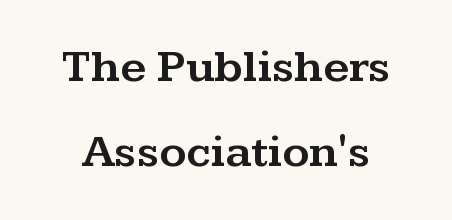
The image shows 46 px wide serif type, upright; set line spacing 1.84x, normal letter spacing, not underlined; medium stroke contrast and a medium x-height.
